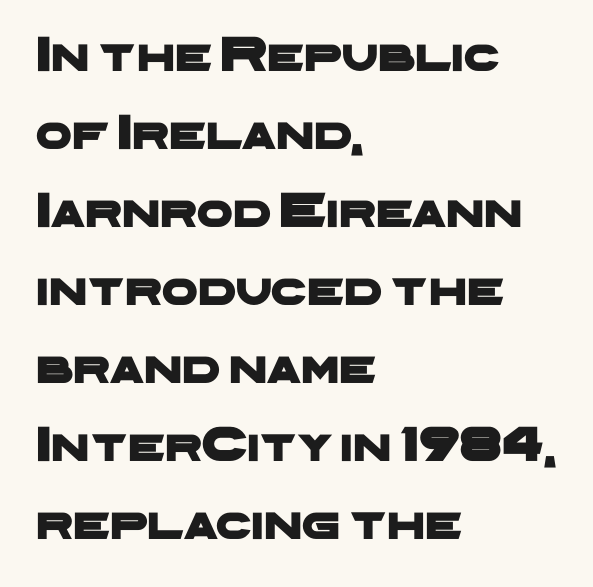
The image shows 51 px wide sans-serif type; set left-aligned, normal line spacing (1.53x), normal letter spacing, not underlined; low stroke contrast and a medium x-height.
